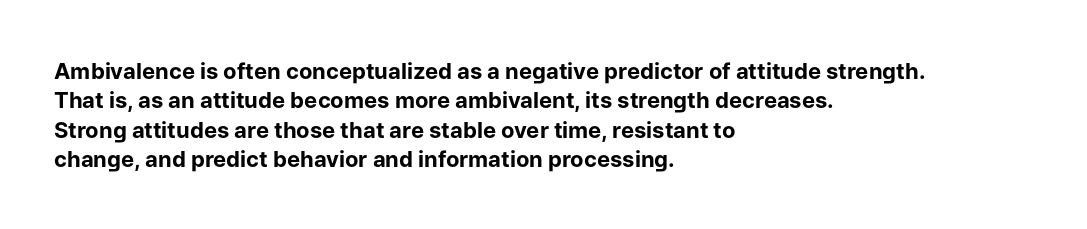
Q: Is the text bold? A: Yes.
Q: Is the text italic (slanted)? A: No, it is upright.
Q: Is the text underlined? A: No.
Q: How is the paragraph aligned? A: Left-aligned.
Q: Is the spacing between letters normal or unusually wide? A: Normal.
Q: Is the spacing between lines tight, normal or loose? A: Normal.
